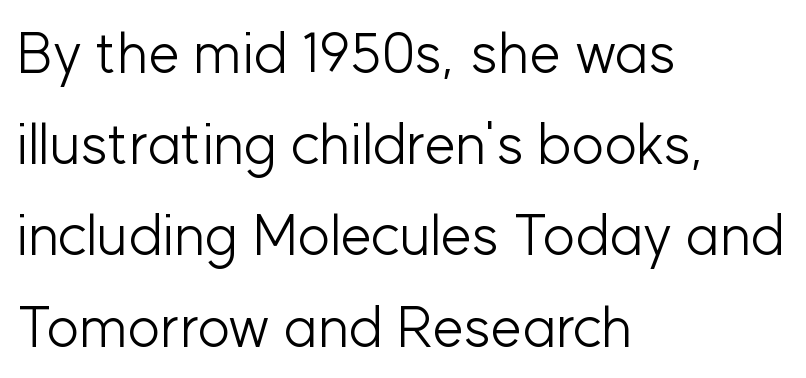
If you drew a line through each stem, it would be perfectly vertical. Leftover space on each line is placed entirely after the last word. Type style note: lacks serifs. Just letters on the line, the space beneath them empty.
